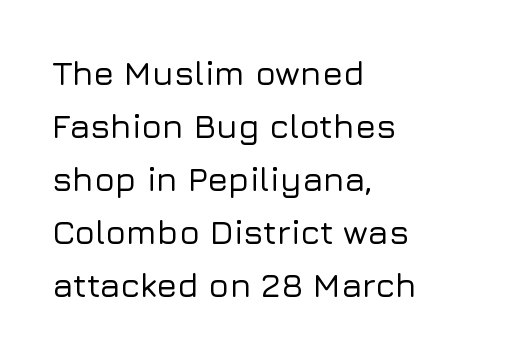
{"serif": "no", "italic": "no", "width": "normal", "stroke_contrast": "low", "x_height": "medium", "monospaced": "no", "underline": "no", "align": "left", "line_spacing": "normal", "line_spacing_ratio": 1.56, "letter_spacing": "normal", "letter_spacing_em": 0.0, "glyph_px": 34}
